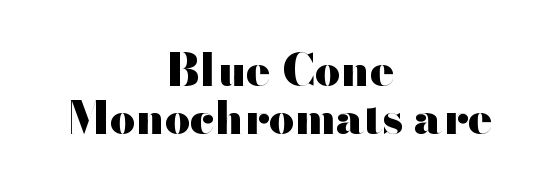
Q: Is the text bold? A: Yes.
Q: Is the text italic (slanted)? A: No, it is upright.
Q: Is the typeface a serif or a sans-serif typeface? A: Sans-serif.
Q: Is the text underlined? A: No.
Q: How is the paragraph aligned? A: Centered.
Q: Is the spacing between letters normal or unusually wide? A: Normal.
Q: Is the spacing between lines tight, normal or loose? A: Tight.
Q: Width (condensed, normal, or wide)? A: Wide.
Q: Stroke contrast? A: High.
Q: x-height? A: Small.
Q: Monospaced? A: No.
